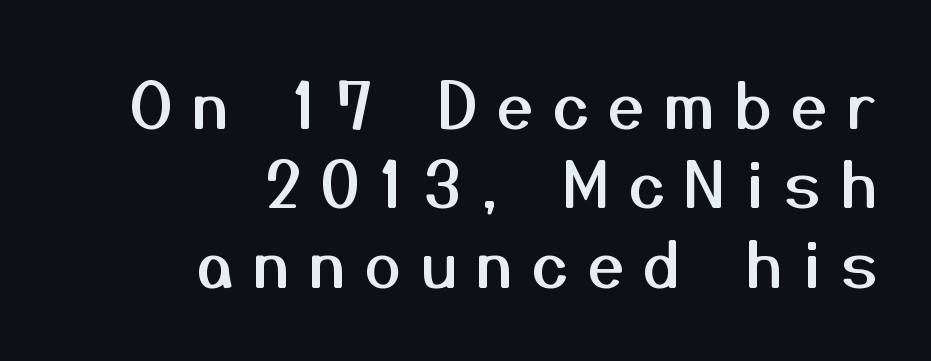
{"serif": "no", "italic": "no", "width": "normal", "stroke_contrast": "medium", "x_height": "medium", "monospaced": "no", "underline": "no", "align": "right", "line_spacing_ratio": 1.24, "letter_spacing": "wide", "letter_spacing_em": 0.31, "glyph_px": 64}
